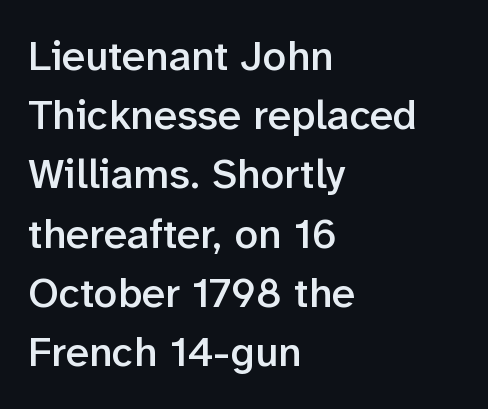
The image shows 42 px semibold sans-serif type, upright; set left-aligned, normal line spacing (1.41x), normal letter spacing, not underlined; low stroke contrast and a medium x-height.
